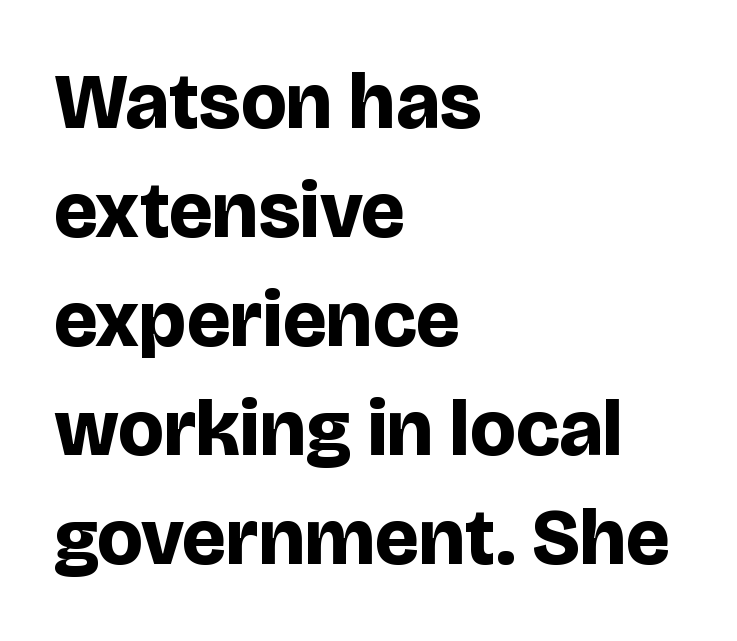
The image shows 79 px bold sans-serif type, upright; set left-aligned, normal line spacing (1.38x), normal letter spacing, not underlined; low stroke contrast and a large x-height.
